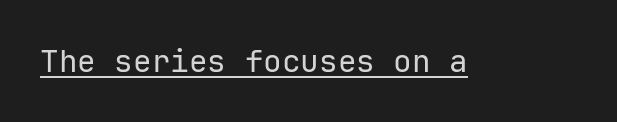
The image shows 31 px regular-weight sans-serif type, upright, monospaced; set normal letter spacing, underlined; low stroke contrast and a medium x-height.
